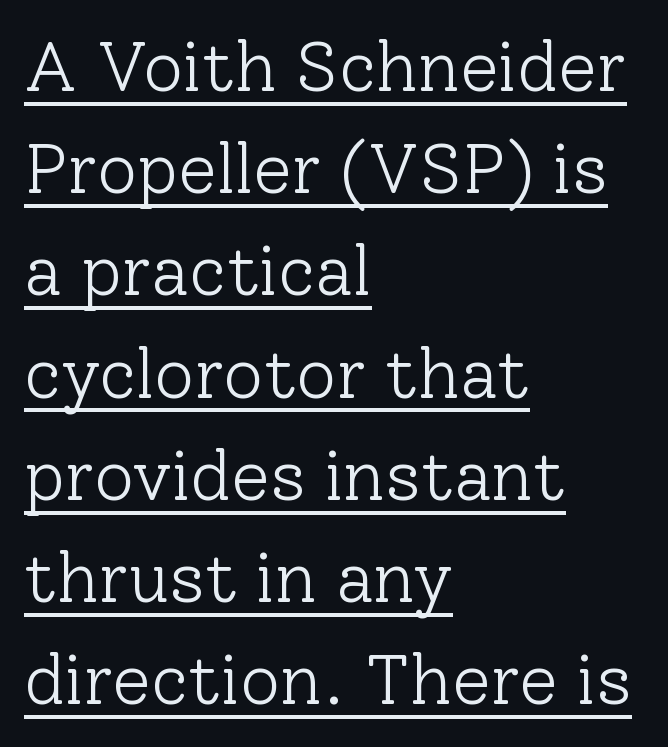
Between one letter and the next there's only the usual sliver of space. All the whitespace from short lines collects on the right. Nope, not italic — everything's standing straight. This sample has the flowing, uneven cadence of proportional lettering. Nothing heavy about these letters — not bold at all.
